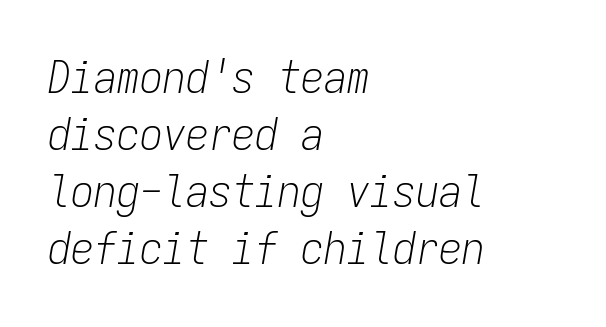
{"italic": "yes", "lean": "right", "slant_degrees": 9, "bold": "no", "weight": "light", "width": "condensed", "stroke_contrast": "low", "x_height": "medium", "monospaced": "yes", "underline": "no", "align": "left", "line_spacing_ratio": 1.24, "letter_spacing": "normal", "letter_spacing_em": 0.0, "glyph_px": 46}
